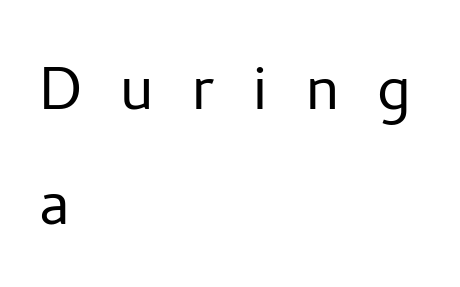
No feet cap the strokes, marking this as sans-serif type. Caption: expanded tracking, letters set apart. The setting favours the left margin, as ordinary paragraphs usually do. The space directly below the letters is spotless. Designer's note — italics off, roman on.
